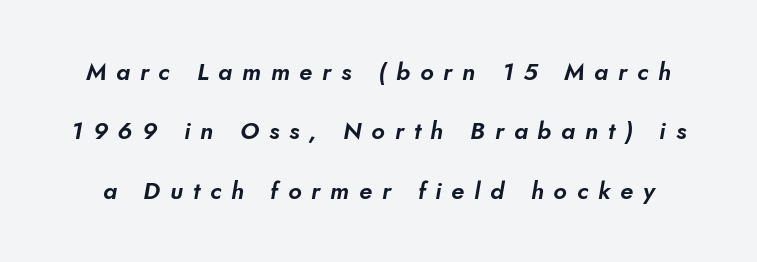
Q: Is the text underlined? A: No.
Q: Is the spacing between letters normal or unusually wide? A: Unusually wide.
Q: Is the spacing between lines tight, normal or loose? A: Loose.
